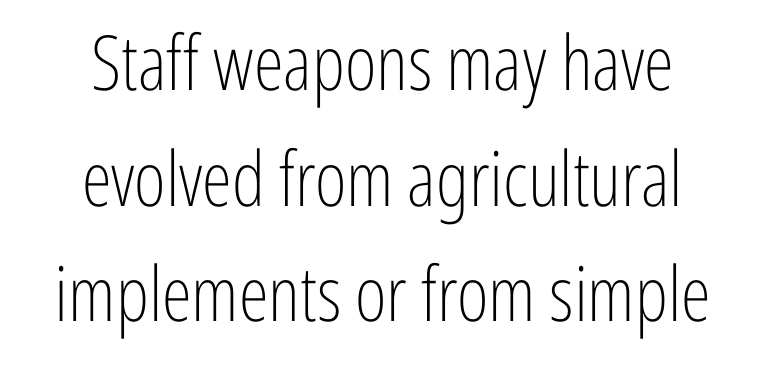
The image shows 76 px light, condensed sans-serif type, upright; set centered, normal line spacing (1.52x), normal letter spacing, not underlined; low stroke contrast and a medium x-height.
